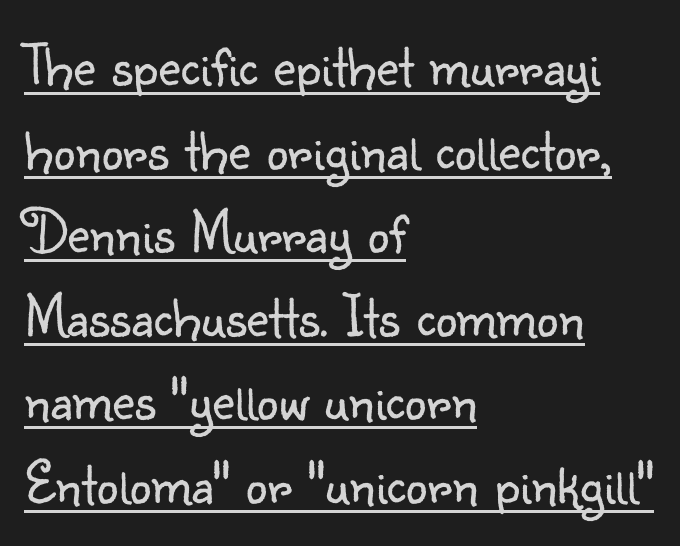
Does the leading feel generous? No, just average. Note: no serifs on the glyphs. Every word sits above its own underline. This rendering uses left alignment, leaving the right contour irregular.
